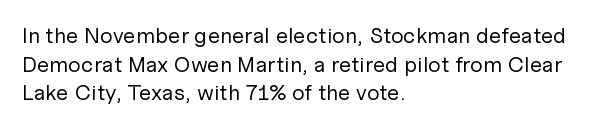
{"italic": "no", "bold": "no", "underline": "no", "align": "left", "line_spacing": "normal", "line_spacing_ratio": 1.3, "letter_spacing": "normal", "letter_spacing_em": 0.0, "glyph_px": 22}
